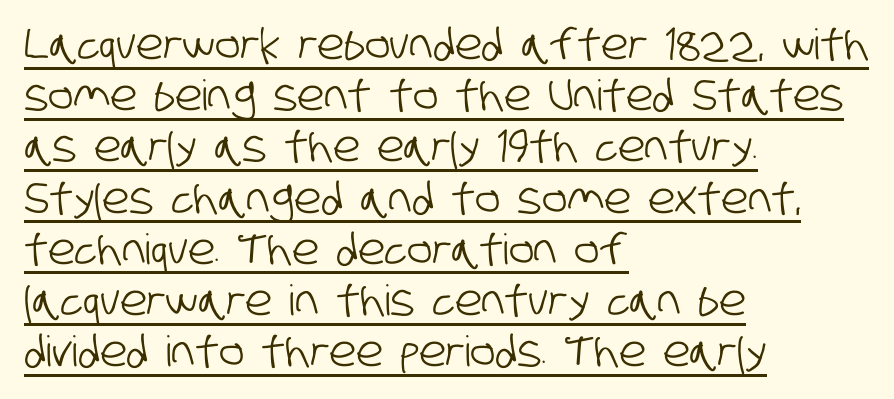
The image shows 42 px condensed sans-serif type; set left-aligned, line spacing 1.22x, normal letter spacing, underlined; low stroke contrast and a large x-height.
